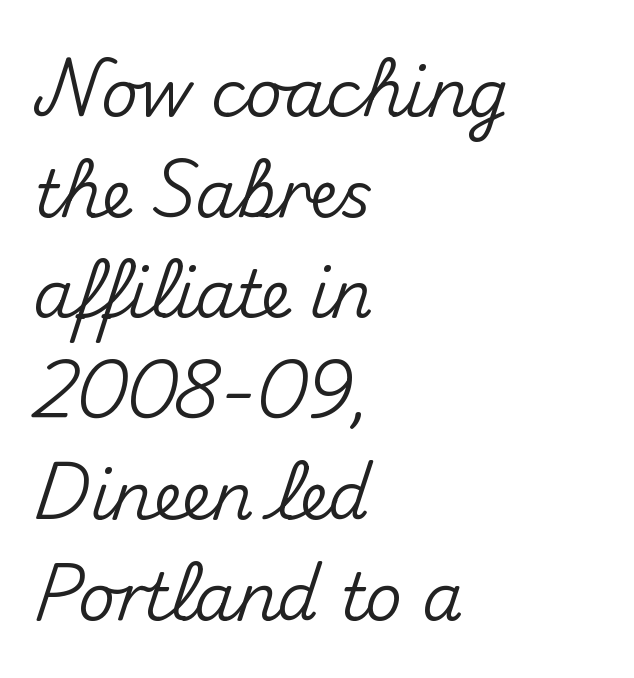
Q: Is the text italic (slanted)? A: Yes.
Q: Is the typeface a serif or a sans-serif typeface? A: Sans-serif.
Q: Is the text underlined? A: No.
Q: How is the paragraph aligned? A: Left-aligned.
Q: Is the spacing between letters normal or unusually wide? A: Normal.
Q: Is the spacing between lines tight, normal or loose? A: Normal.
Q: Width (condensed, normal, or wide)? A: Normal.
Q: Stroke contrast? A: Medium.
Q: x-height? A: Small.
Q: Monospaced? A: No.
